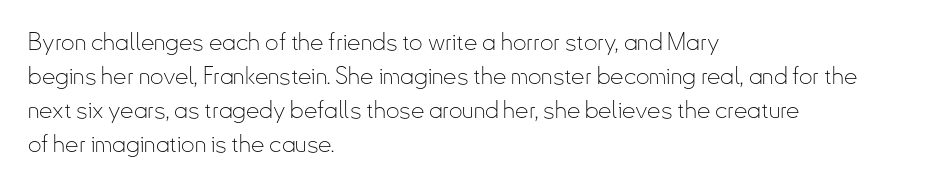
Decoration check: the copy has no underline. Teacher's note: observe the even left margin — that is flush-left alignment. Interline gaps are of average width in this sample. No chunkiness to these letters — they're not bold. These lines were composed using upright roman letters.
